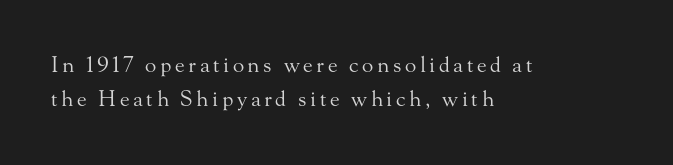
This block has exactly the height ordinary leading produces. The lines are quadded left. This is not heavy type; no bold has been used. Honestly, there is no underline to notice here at all. Posture: vertical.
